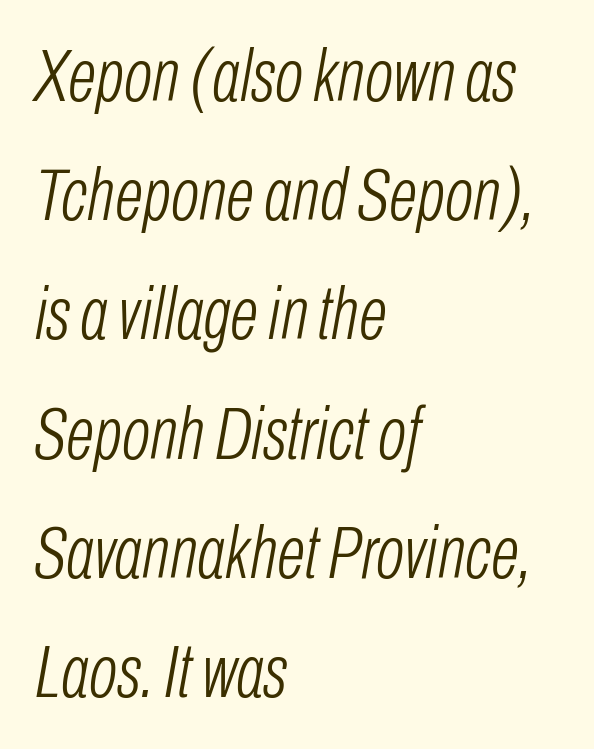
{"italic": "yes", "lean": "right", "slant_degrees": 10, "bold": "no", "weight": "light", "width": "condensed", "stroke_contrast": "low", "x_height": "medium", "monospaced": "no", "underline": "no", "align": "left", "line_spacing": "normal", "line_spacing_ratio": 1.59, "letter_spacing": "normal", "letter_spacing_em": 0.0, "glyph_px": 75}
